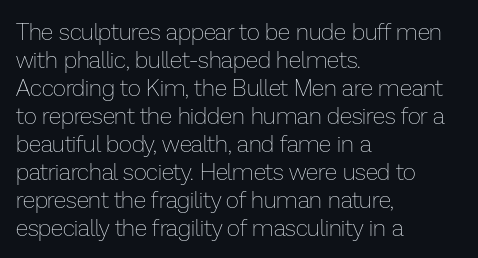
{"italic": "no", "bold": "no", "underline": "no", "align": "left", "line_spacing_ratio": 1.22, "letter_spacing": "normal", "letter_spacing_em": 0.0, "glyph_px": 23}
